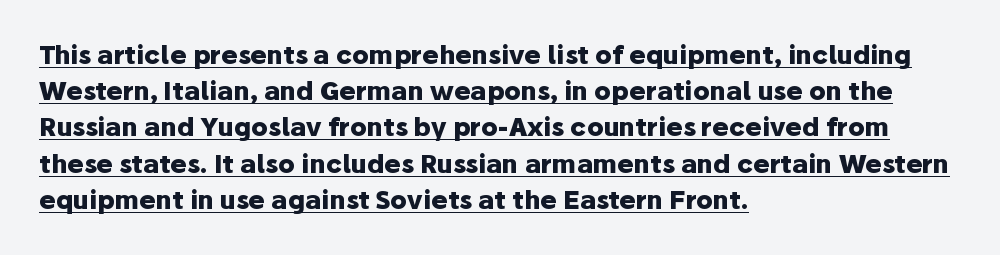
Q: Is the text bold? A: Yes.
Q: Is the text italic (slanted)? A: No, it is upright.
Q: Is the text underlined? A: Yes.
Q: How is the paragraph aligned? A: Left-aligned.
Q: Is the spacing between letters normal or unusually wide? A: Normal.
Q: Is the spacing between lines tight, normal or loose? A: Normal.
